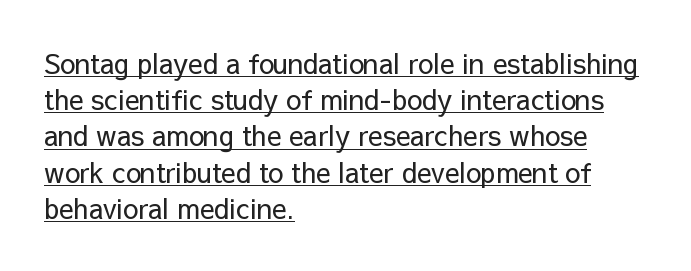
{"italic": "no", "bold": "no", "underline": "yes", "align": "left", "line_spacing": "normal", "line_spacing_ratio": 1.34, "letter_spacing": "normal", "letter_spacing_em": 0.0, "glyph_px": 27}
